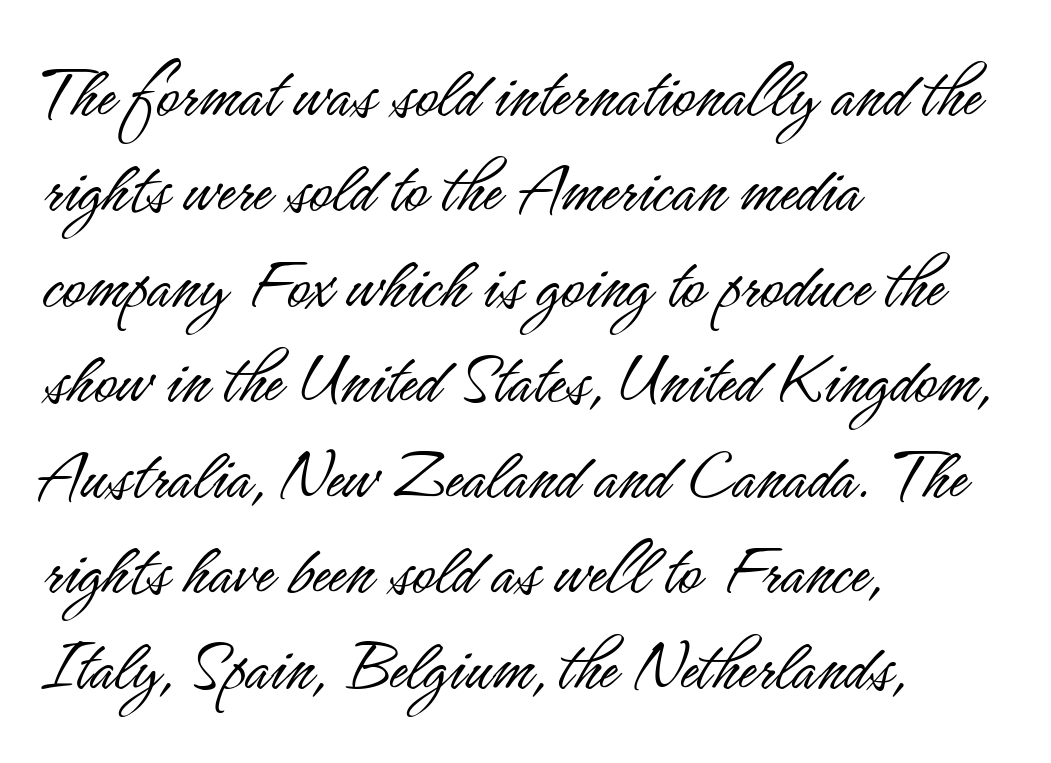
{"serif": "no", "bold": "no", "weight": "light", "width": "condensed", "stroke_contrast": "low", "x_height": "small", "monospaced": "no", "underline": "no", "align": "left", "line_spacing_ratio": 1.24, "letter_spacing": "normal", "letter_spacing_em": 0.0, "glyph_px": 77}
